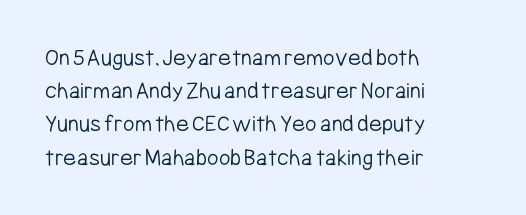
The image shows 25 px text type, upright; set left-aligned, normal line spacing (1.33x), normal letter spacing, not underlined.
